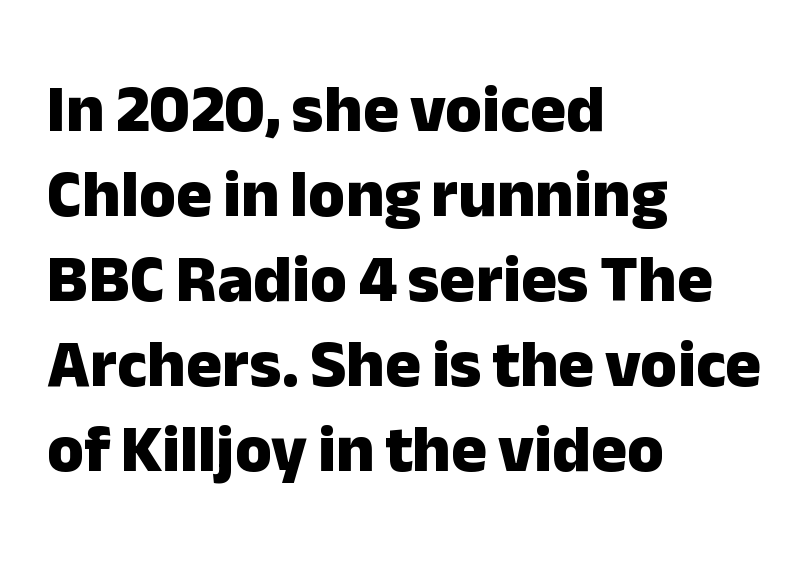
The letters stand straight up with perfectly vertical stems. What weight is shown? A full bold with thick strokes. You could call the tracking neutral — neither tight nor loose. Each letter keeps its own natural width here, so spacing adapts to shape.
